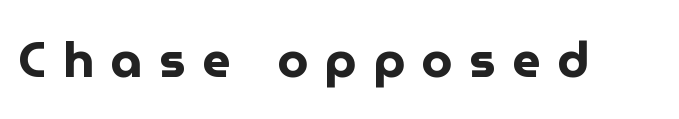
Does the lettering tilt? It doesn't — this is upright. Each letter keeps its own natural width here, so spacing adapts to shape. Inter-character spacing is expanded well beyond the font's built-in metrics. Honestly, there is no underline to notice here at all.
